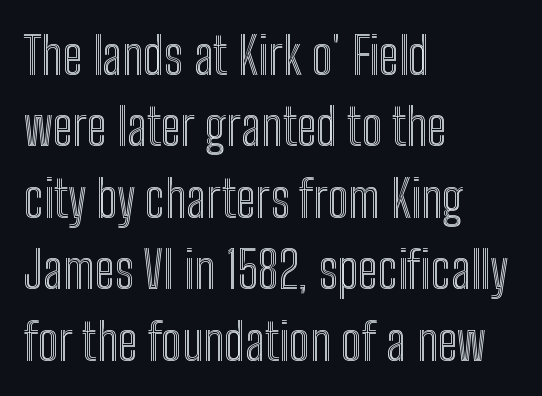
{"italic": "no", "width": "condensed", "x_height": "medium", "monospaced": "no", "underline": "no", "align": "left", "line_spacing": "normal", "line_spacing_ratio": 1.4, "letter_spacing": "normal", "letter_spacing_em": 0.0, "glyph_px": 51}
